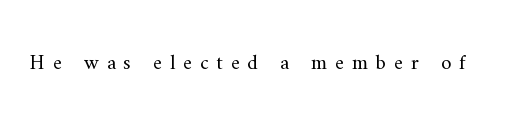
{"italic": "no", "bold": "no", "underline": "no", "letter_spacing": "wide", "letter_spacing_em": 0.38, "glyph_px": 21}
